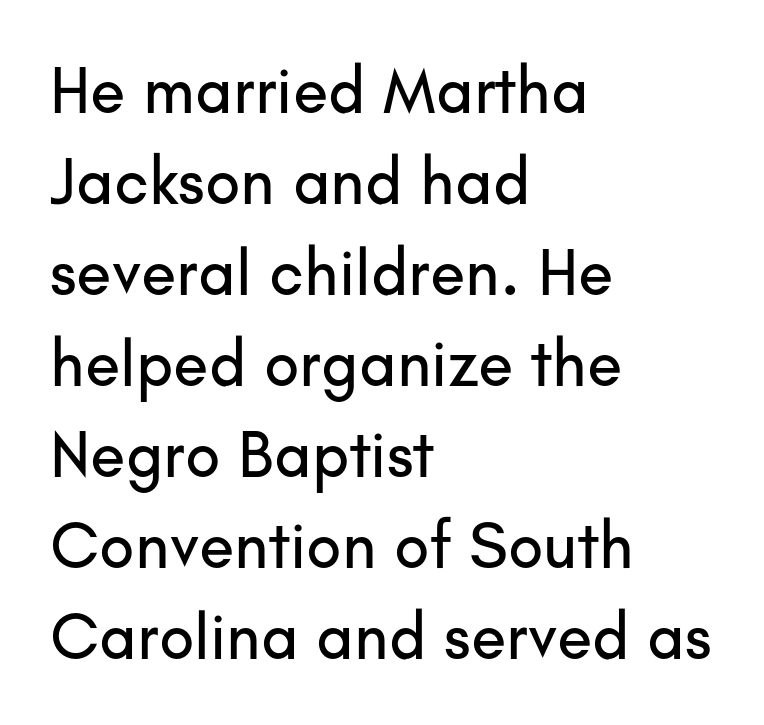
The image shows 65 px sans-serif type, upright; set left-aligned, normal line spacing (1.4x), normal letter spacing, not underlined; low stroke contrast and a small x-height.
